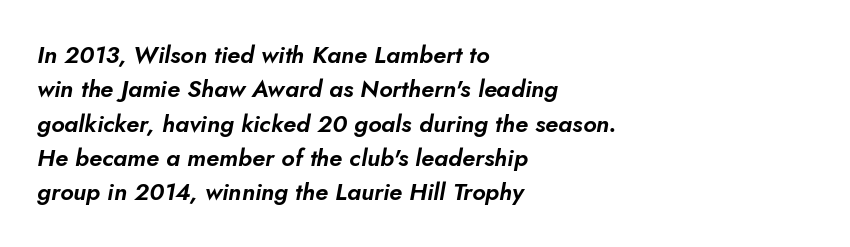
Rule under the text: the space is simply empty. Honestly, the letter spacing is just normal — you wouldn't notice it. Does the copy run flush right? No — it runs flush left. The whole block is typeset with a tilt. Vertical spacing — default.
